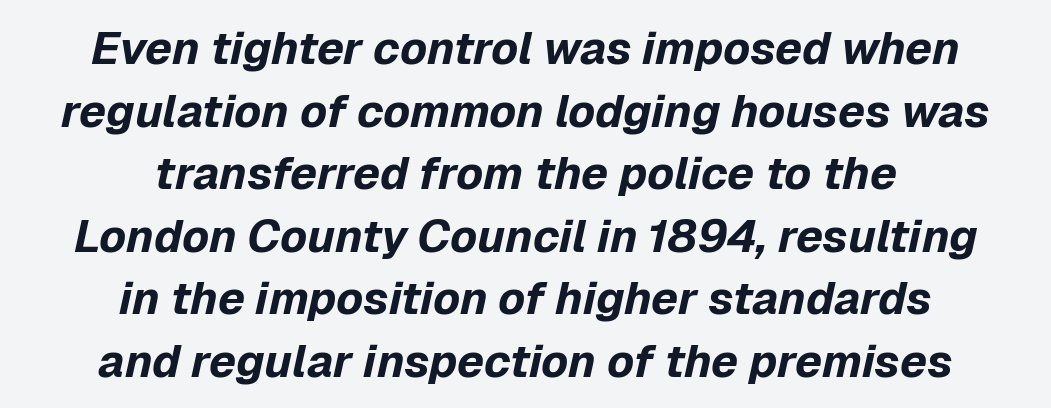
The tracking reads as untouched default to a designer's eye. The glyphs are unaccompanied by any horizontal stroke below them. Quick note: italic. The setting favours the middle, as headings and verse often do. This sample keeps an unexceptional amount of space between lines.
